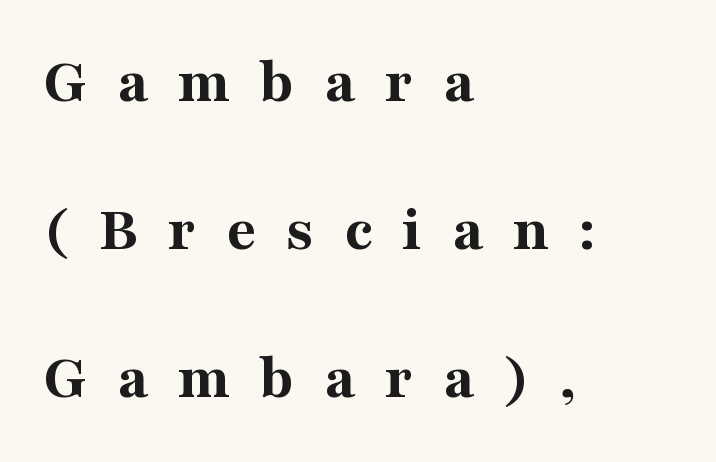
The image shows 65 px bold serif type, upright; set left-aligned, loose line spacing (2.28x), unusually wide letter spacing (+0.46 em), not underlined; medium stroke contrast and a medium x-height.
